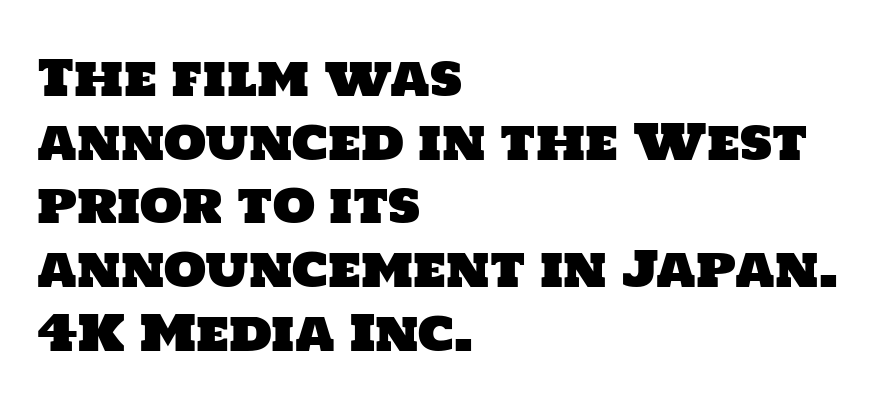
Stroke terminals: plain, sans-serif. This sample keeps an unexceptional amount of space between lines. The lines in this sample share a left origin and differ only in where they stop. Proportional: the letters do not fall into vertical columns. Letter spacing: default. Underlining? Definitely not there.
